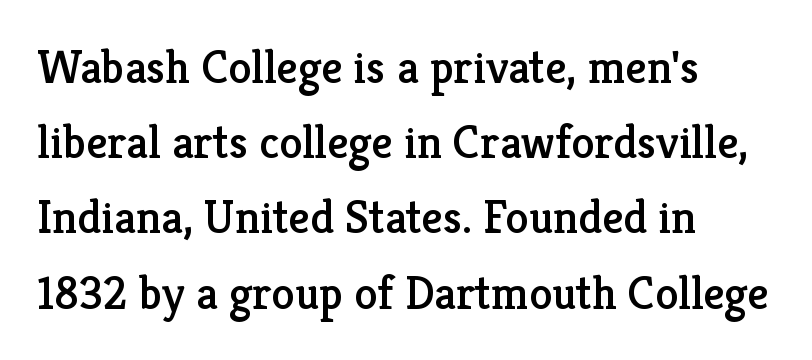
The image shows 47 px serif type, upright; set left-aligned, normal line spacing (1.6x), normal letter spacing, not underlined; low stroke contrast and a medium x-height.
